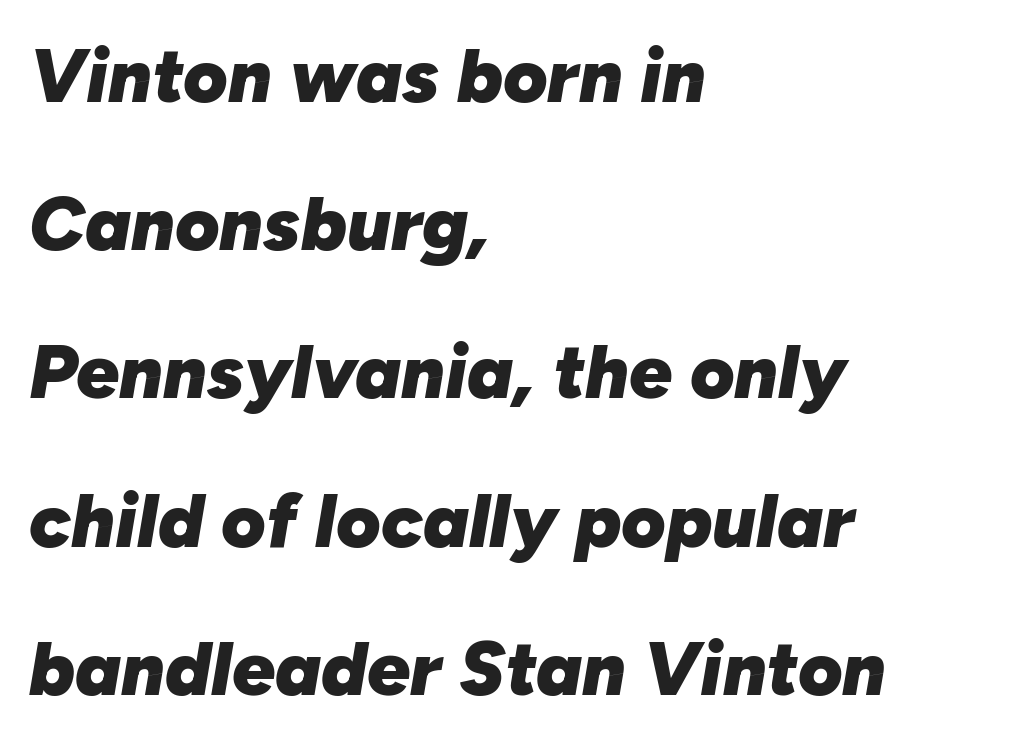
The passage shown stacks its lines with a broad gap. This rendering leaves character spacing at its baseline value. If you drew a ruler down the left edge, every line would touch it. This is heavy type, rendered in bold. Only glyphs here, with clear space below each row.
